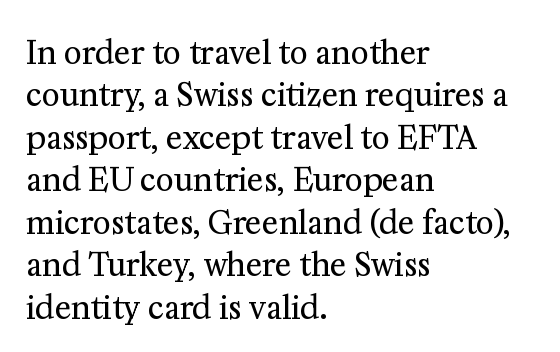
Q: Is the text bold? A: No.
Q: Is the text italic (slanted)? A: No, it is upright.
Q: Is the typeface a serif or a sans-serif typeface? A: Serif.
Q: Is the text underlined? A: No.
Q: How is the paragraph aligned? A: Left-aligned.
Q: Is the spacing between letters normal or unusually wide? A: Normal.
Q: Is the spacing between lines tight, normal or loose? A: Normal.
Q: Width (condensed, normal, or wide)? A: Normal.
Q: Stroke contrast? A: Medium.
Q: x-height? A: Medium.
Q: Monospaced? A: No.
